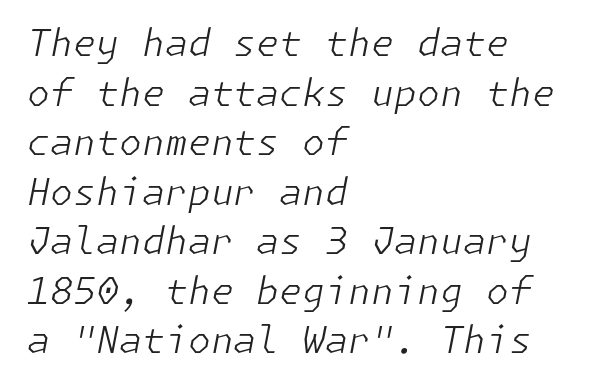
The image shows 37 px light type, italic (leaning right); set left-aligned, normal line spacing (1.34x), normal letter spacing, not underlined; low stroke contrast and a medium x-height.
